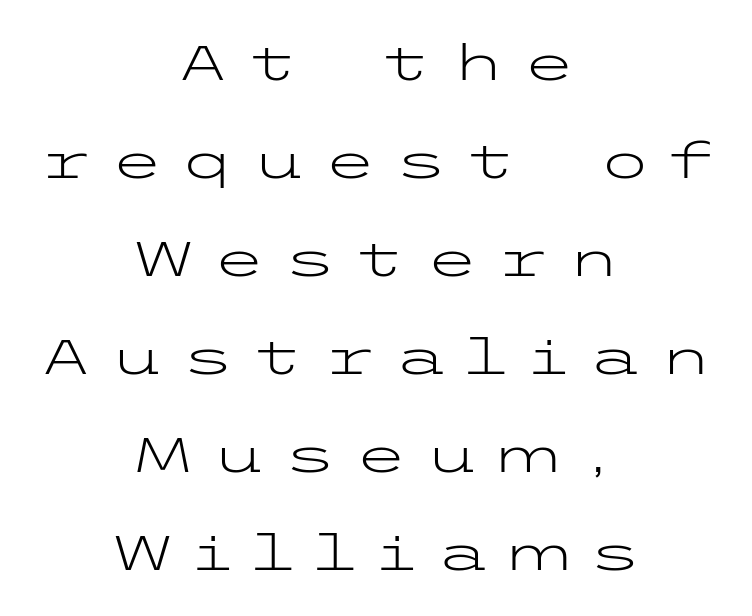
{"serif": "no", "italic": "no", "bold": "no", "weight": "light", "width": "wide", "stroke_contrast": "low", "x_height": "medium", "underline": "no", "align": "center", "line_spacing": "loose", "line_spacing_ratio": 2.0, "letter_spacing": "wide", "letter_spacing_em": 0.35, "glyph_px": 49}
